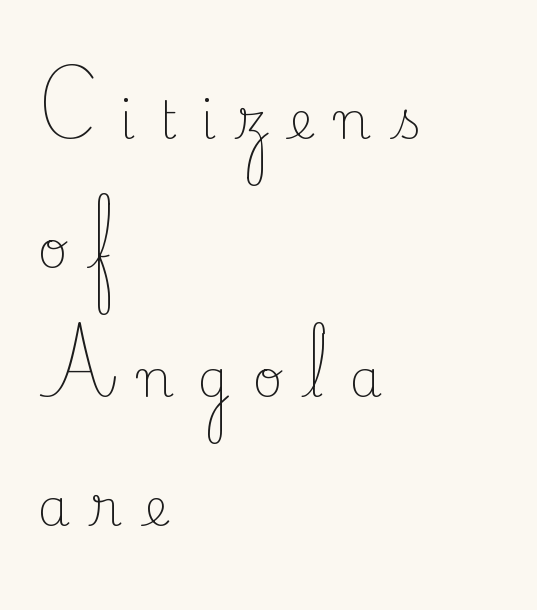
Q: Is the text bold? A: No.
Q: Is the text italic (slanted)? A: No, it is upright.
Q: Is the typeface a serif or a sans-serif typeface? A: Serif.
Q: Is the text underlined? A: No.
Q: How is the paragraph aligned? A: Left-aligned.
Q: Is the spacing between letters normal or unusually wide? A: Unusually wide.
Q: Is the spacing between lines tight, normal or loose? A: Loose.
Q: Width (condensed, normal, or wide)? A: Normal.
Q: Stroke contrast? A: Low.
Q: x-height? A: Small.
Q: Monospaced? A: No.
